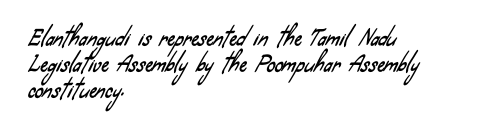
Q: Is the text underlined? A: No.
Q: How is the paragraph aligned? A: Left-aligned.
Q: Is the spacing between letters normal or unusually wide? A: Normal.
